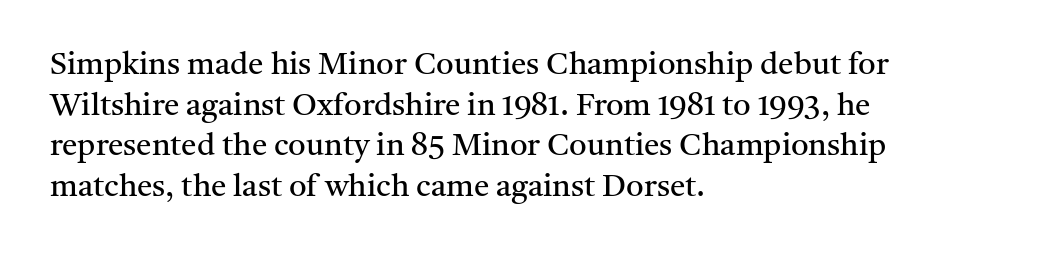
{"serif": "yes", "italic": "no", "bold": "no", "weight": "regular", "width": "normal", "stroke_contrast": "medium", "x_height": "medium", "monospaced": "no", "underline": "no", "align": "left", "line_spacing": "normal", "line_spacing_ratio": 1.31, "letter_spacing": "normal", "letter_spacing_em": 0.0, "glyph_px": 31}
